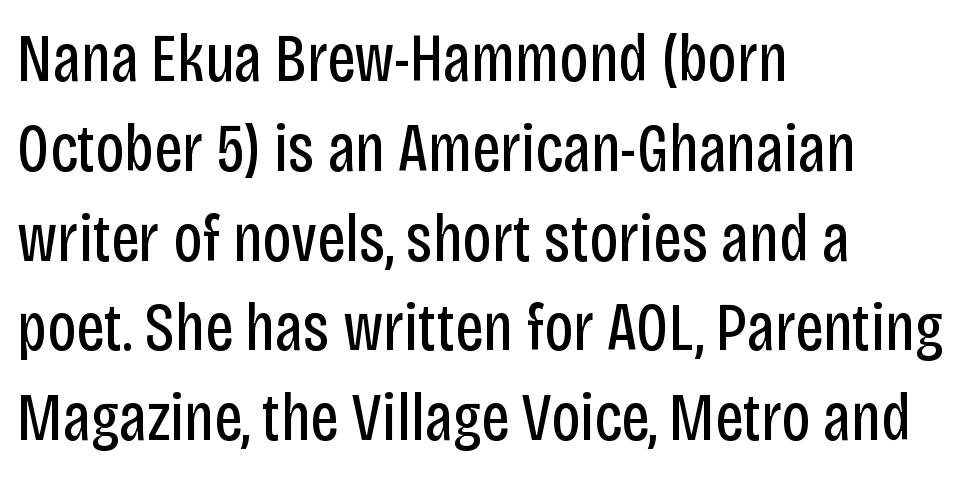
{"serif": "no", "italic": "no", "bold": "no", "weight": "regular", "width": "condensed", "stroke_contrast": "low", "x_height": "large", "monospaced": "no", "underline": "no", "align": "left", "line_spacing": "normal", "line_spacing_ratio": 1.32, "letter_spacing": "normal", "letter_spacing_em": 0.0, "glyph_px": 68}
